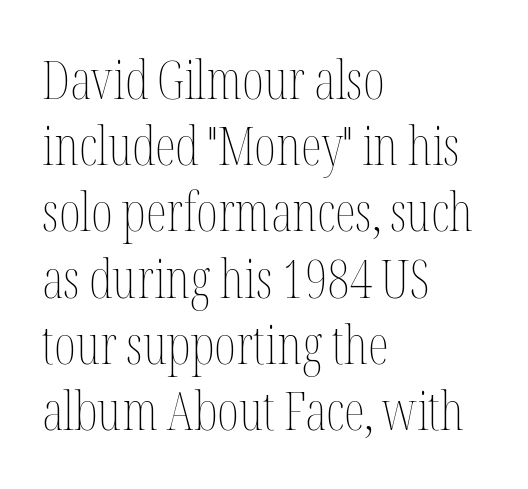
The image shows 53 px thin, condensed type, upright; set left-aligned, normal line spacing (1.25x), normal letter spacing, not underlined; medium stroke contrast and a medium x-height.
